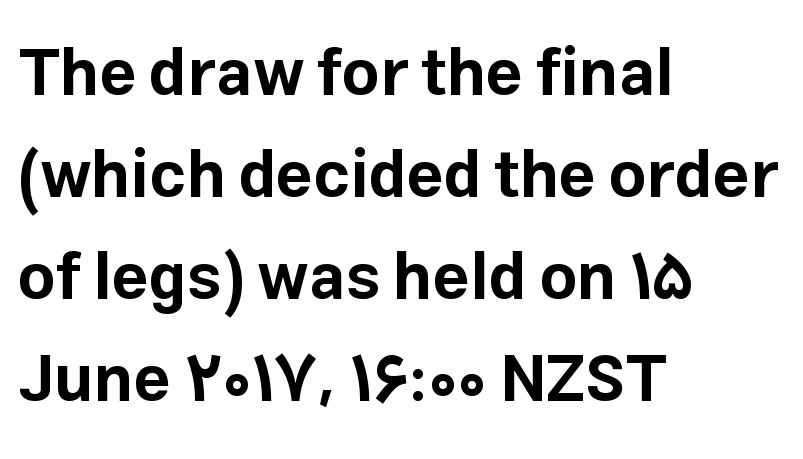
{"serif": "no", "italic": "no", "bold": "yes", "weight": "bold", "width": "normal", "stroke_contrast": "low", "x_height": "medium", "monospaced": "no", "underline": "no", "align": "left", "line_spacing": "normal", "line_spacing_ratio": 1.57, "letter_spacing": "normal", "letter_spacing_em": 0.0, "glyph_px": 65}
